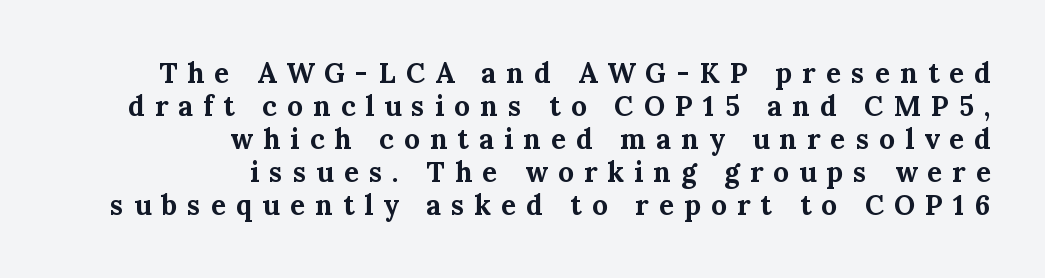
Q: Is the text bold? A: Yes.
Q: Is the text italic (slanted)? A: No, it is upright.
Q: Is the typeface a serif or a sans-serif typeface? A: Serif.
Q: Is the text underlined? A: No.
Q: How is the paragraph aligned? A: Right-aligned.
Q: Is the spacing between letters normal or unusually wide? A: Unusually wide.
Q: Width (condensed, normal, or wide)? A: Normal.
Q: Stroke contrast? A: Medium.
Q: x-height? A: Medium.
Q: Monospaced? A: No.
